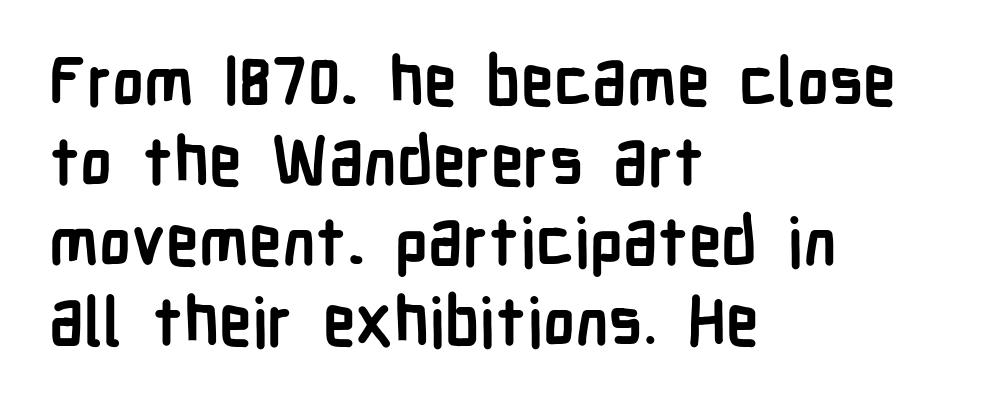
The image shows 66 px semibold, condensed sans-serif type, upright; set left-aligned, line spacing 1.21x, normal letter spacing, not underlined; low stroke contrast and a medium x-height.
